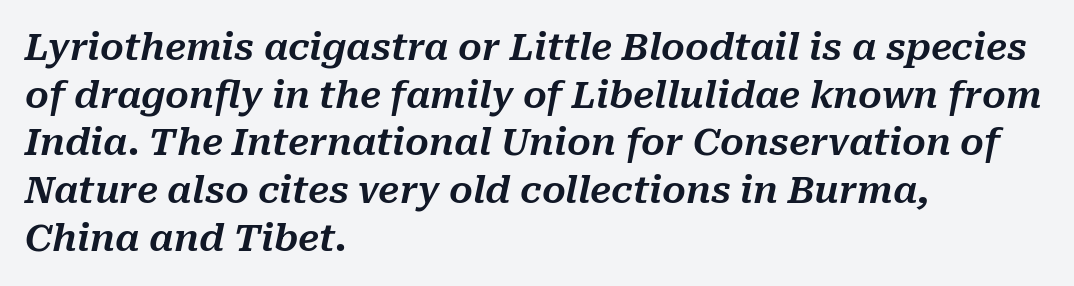
Q: Is the text italic (slanted)? A: Yes, it leans right by about 10 degrees.
Q: Is the text underlined? A: No.
Q: How is the paragraph aligned? A: Left-aligned.
Q: Is the spacing between letters normal or unusually wide? A: Normal.
Q: Is the spacing between lines tight, normal or loose? A: Normal.
Q: Width (condensed, normal, or wide)? A: Normal.
Q: Stroke contrast? A: Medium.
Q: x-height? A: Medium.
Q: Monospaced? A: No.
